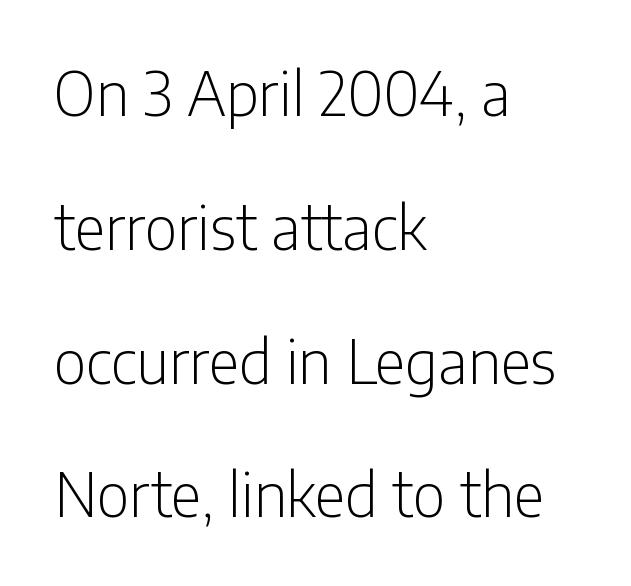
Nothing heavy about these letters — not bold at all. These lines are set flush left with a ragged right edge. Successive baselines arrive slowly, with a big drop between each. The string is rendered with underlining switched off. Quick note: not italic, upright. Each word holds together tightly as a unit, with standard inter-letter gaps.
